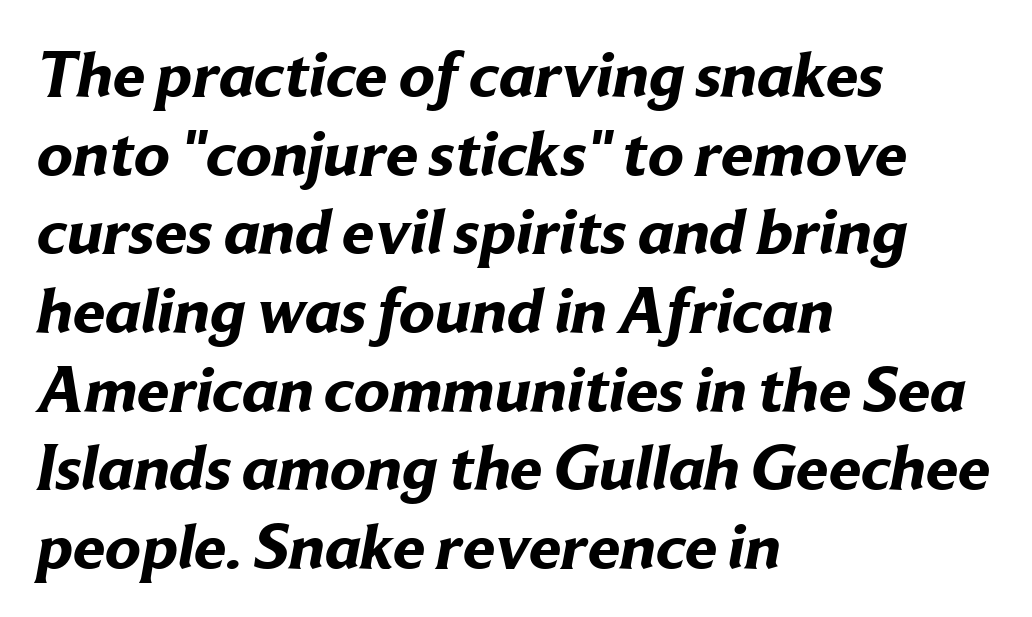
The image shows 65 px bold sans-serif type; set left-aligned, line spacing 1.21x, normal letter spacing, not underlined; low stroke contrast and a medium x-height.
